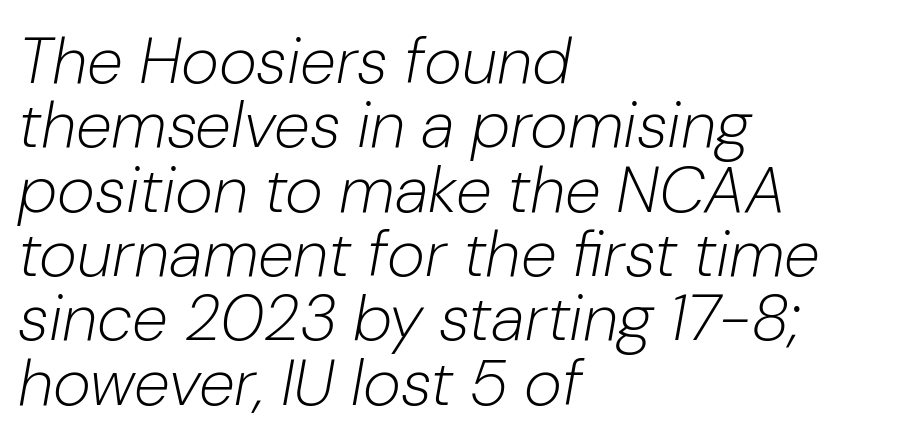
Characters are canted at an angle relative to the baseline's perpendicular. Is the block centered? No — it sits flush against the left margin. Letter spacing: default. Anything drawn beneath the words? Only blank space. The strokes are not fattened; the text isn't bold. Rows of type sit shoulder to shoulder in the vertical direction.
